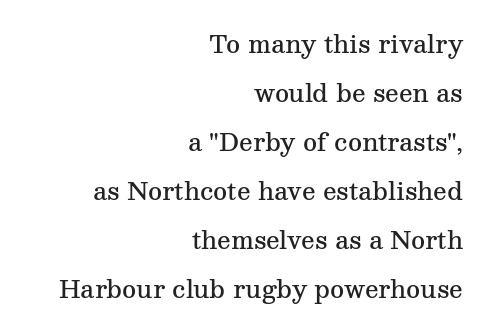
Airy leading. Quick note: not italic, upright. Honestly, there is no underline to notice here at all. In terms of letterspacing, this is plain default setting. Typesetter's note: demi weight, one step under bold.
